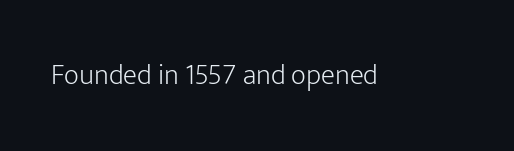
The image shows 29 px light sans-serif type, upright; set normal letter spacing, not underlined; low stroke contrast and a medium x-height.
